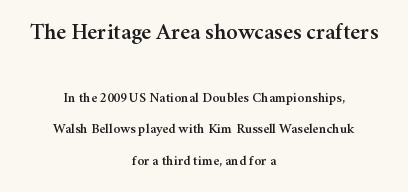
{"italic": "no", "underline": "no", "align": "center", "line_spacing": "loose", "line_spacing_ratio": 2.24, "letter_spacing": "normal", "letter_spacing_em": 0.0, "larger_block": "first", "size_ratio": 1.64, "glyph_px": 23}
